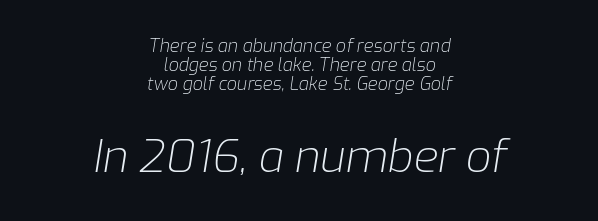
Q: Is the text bold? A: No.
Q: Is the text italic (slanted)? A: Yes, it leans right by about 9 degrees.
Q: Is the text underlined? A: No.
Q: How is the paragraph aligned? A: Centered.
Q: Is the spacing between letters normal or unusually wide? A: Normal.
Q: Is the spacing between lines tight, normal or loose? A: Tight.
Q: Which block of text is set in a larger size, the first (top) or the second (bottom)? A: The second (bottom) one.
Q: Width (condensed, normal, or wide)? A: Normal.
Q: Stroke contrast? A: Low.
Q: x-height? A: Medium.
Q: Monospaced? A: No.
